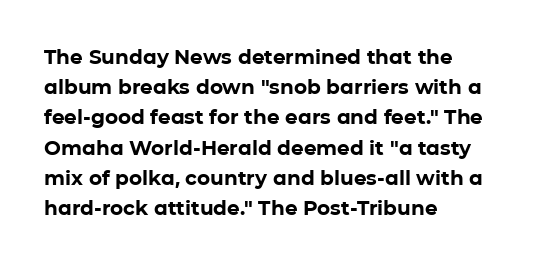
Q: Is the text bold? A: Yes.
Q: Is the text italic (slanted)? A: No, it is upright.
Q: Is the text underlined? A: No.
Q: How is the paragraph aligned? A: Left-aligned.
Q: Is the spacing between letters normal or unusually wide? A: Normal.
Q: Is the spacing between lines tight, normal or loose? A: Normal.
